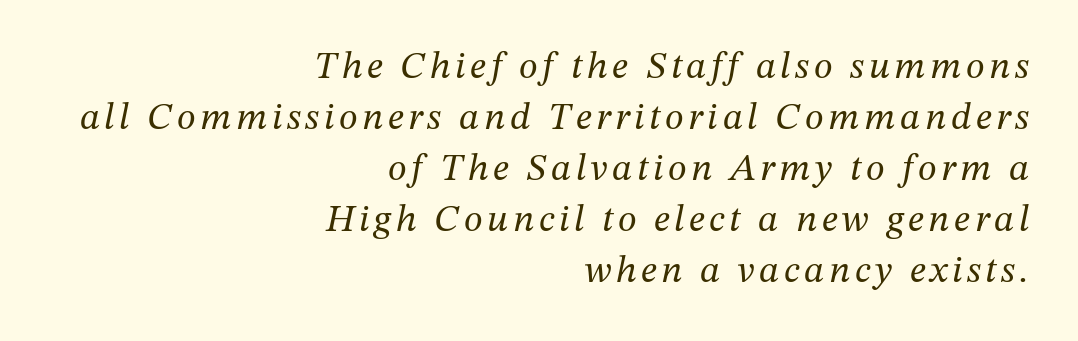
The image shows 38 px regular-weight serif type, italic (leaning right); set right-aligned, normal line spacing (1.34x), not underlined; medium stroke contrast and a medium x-height.
